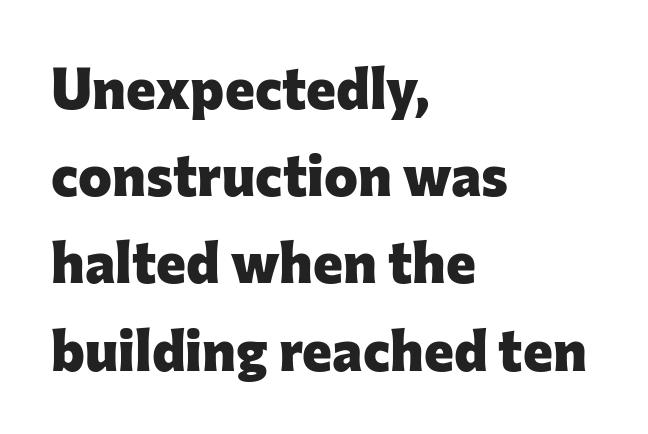
The image shows 57 px heavy sans-serif type, upright; set left-aligned, normal line spacing (1.53x), normal letter spacing, not underlined; low stroke contrast and a medium x-height.
